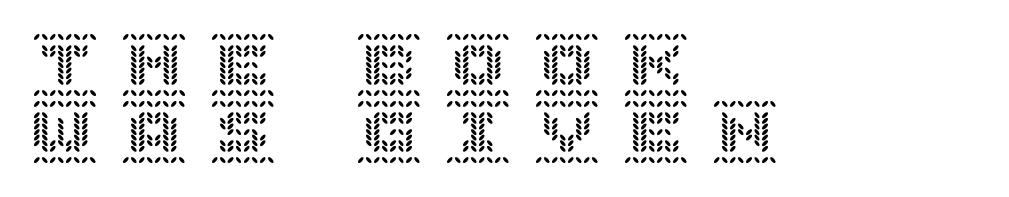
The image shows 64 px text type, upright; set left-aligned, tight line spacing (1.04x), unusually wide letter spacing (+0.39 em), not underlined; a large x-height.
